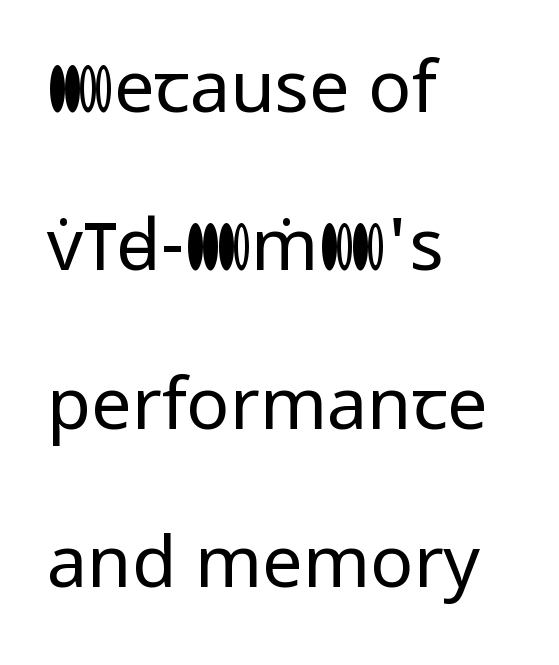
The font sits on the lighter half of the weight spectrum, regular included. If you measured baseline to baseline, you'd find a long distance. A typesetter would mark this as roman, not italic. Rule under the text: the space is simply empty. If you drew a ruler down the left edge, every line would touch it. Proportional: the letters do not fall into vertical columns.
